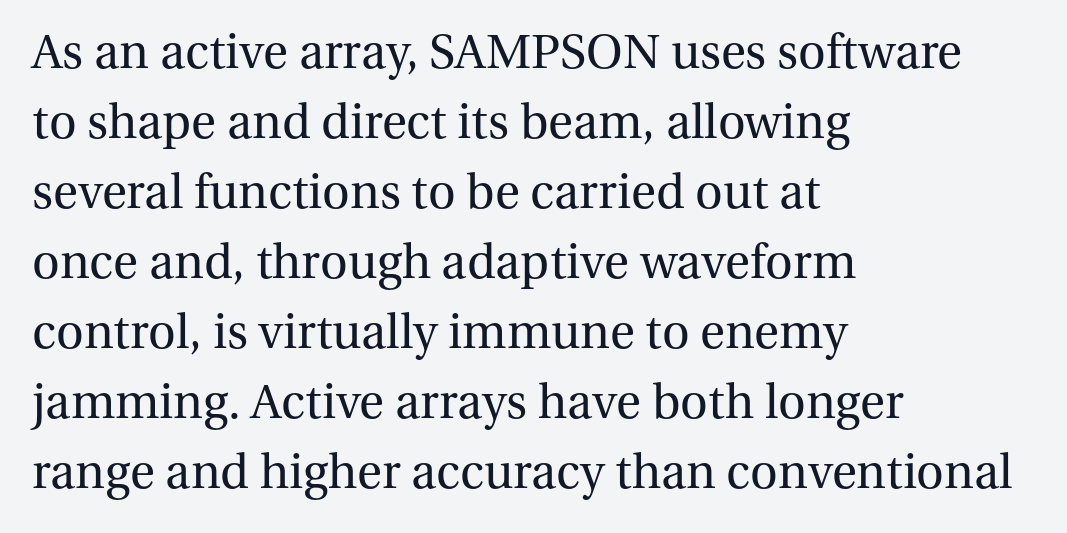
{"serif": "yes", "italic": "no", "bold": "no", "weight": "regular", "width": "normal", "stroke_contrast": "medium", "x_height": "medium", "monospaced": "no", "underline": "no", "align": "left", "line_spacing": "normal", "line_spacing_ratio": 1.46, "letter_spacing": "normal", "letter_spacing_em": 0.0, "glyph_px": 48}
